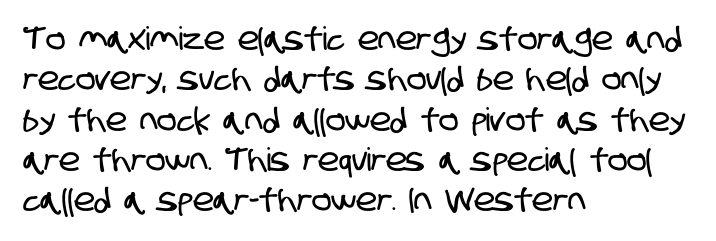
Q: Is the typeface a serif or a sans-serif typeface? A: Sans-serif.
Q: Is the text underlined? A: No.
Q: How is the paragraph aligned? A: Left-aligned.
Q: Is the spacing between letters normal or unusually wide? A: Normal.
Q: Is the spacing between lines tight, normal or loose? A: Normal.
Q: Width (condensed, normal, or wide)? A: Condensed.
Q: Stroke contrast? A: Low.
Q: x-height? A: Large.
Q: Monospaced? A: No.
